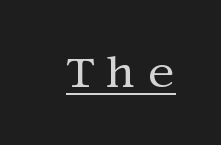
The image shows 45 px regular-weight serif type, upright; set unusually wide letter spacing (+0.25 em), underlined; medium stroke contrast and a large x-height.
